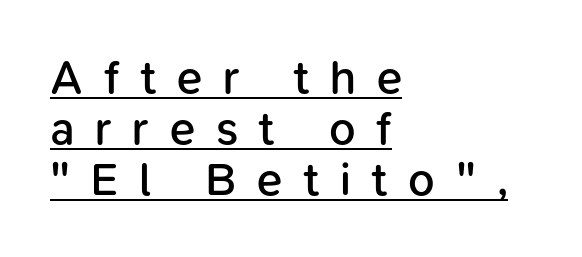
The image shows 47 px semibold sans-serif type, upright; set left-aligned, tight line spacing (1.08x), unusually wide letter spacing (+0.44 em), underlined; low stroke contrast and a medium x-height.
